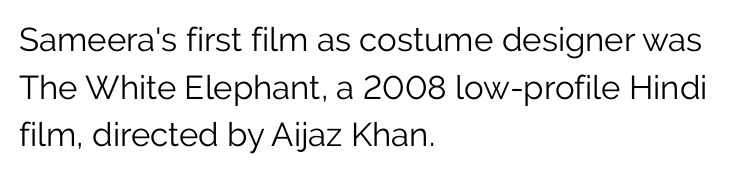
{"serif": "no", "italic": "no", "bold": "no", "weight": "light", "width": "normal", "stroke_contrast": "low", "x_height": "medium", "monospaced": "no", "underline": "no", "align": "left", "line_spacing": "normal", "line_spacing_ratio": 1.44, "letter_spacing": "normal", "letter_spacing_em": 0.0, "glyph_px": 33}
